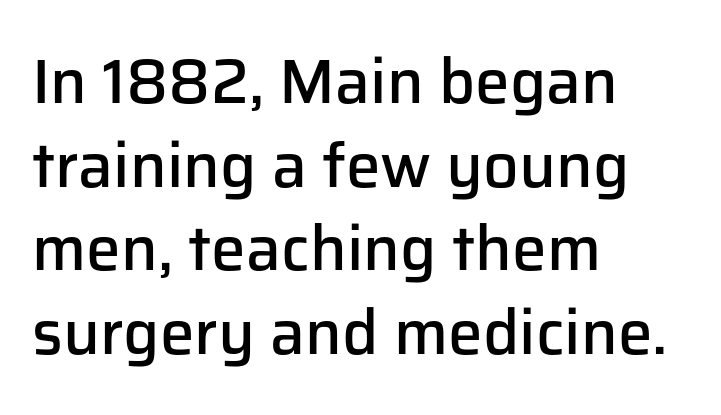
The image shows 62 px semibold sans-serif type, upright; set left-aligned, normal line spacing (1.35x), normal letter spacing, not underlined; low stroke contrast and a medium x-height.
